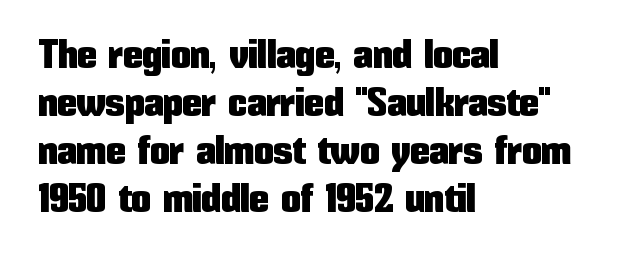
{"serif": "no", "italic": "no", "width": "condensed", "stroke_contrast": "low", "x_height": "medium", "monospaced": "no", "underline": "no", "align": "left", "line_spacing_ratio": 1.23, "letter_spacing": "normal", "letter_spacing_em": 0.0, "glyph_px": 39}
